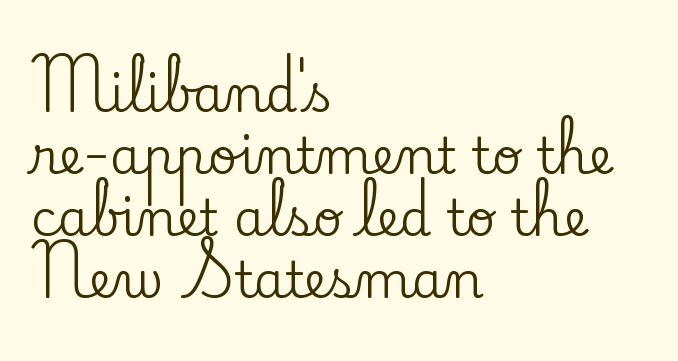
You could not count columns in this text — the font is proportionally spaced. Default kerning and tracking; the words read as compact shapes. Look at the bottom of the vertical strokes: they flare into serifs here. Visually the block forms a straight wall on the left and a jagged coastline on the right.
